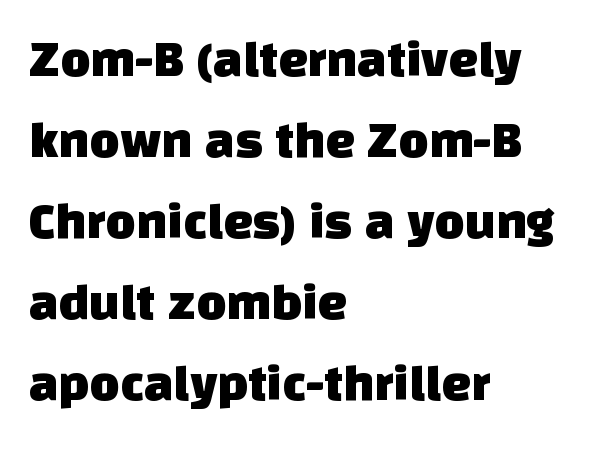
{"serif": "no", "width": "normal", "stroke_contrast": "low", "x_height": "large", "monospaced": "no", "underline": "no", "align": "left", "line_spacing": "normal", "line_spacing_ratio": 1.56, "letter_spacing": "normal", "letter_spacing_em": 0.0, "glyph_px": 52}
